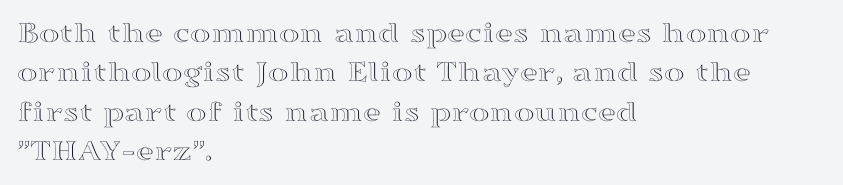
{"italic": "no", "width": "wide", "x_height": "medium", "monospaced": "no", "underline": "no", "align": "left", "line_spacing": "normal", "line_spacing_ratio": 1.27, "letter_spacing": "normal", "letter_spacing_em": 0.0, "glyph_px": 31}
